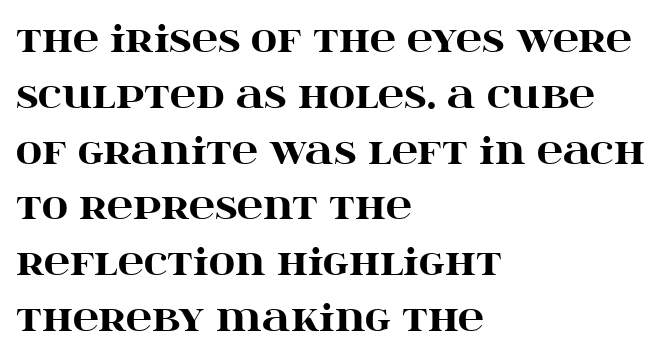
Each glyph is drawn with heavy, bold strokes. In terms of posture, this sample is upright. Here the glyphs are tracked normally, forming tight word shapes. The rag falls on the right side of this text block. Whoever set this chose a conventional vertical rhythm.
